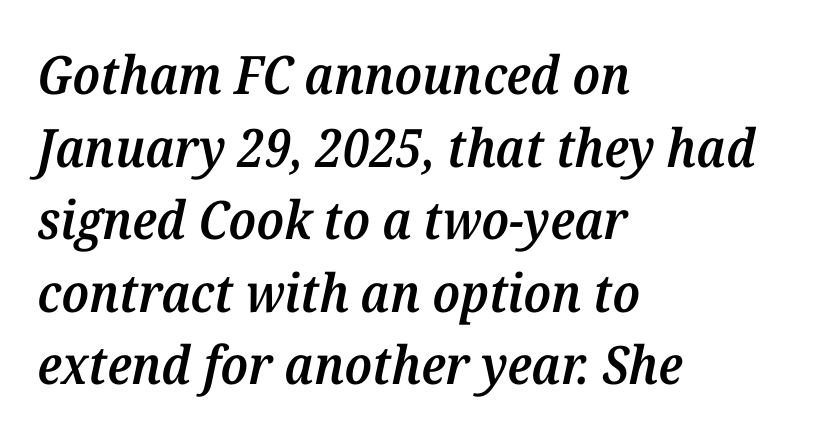
Visually the block forms a straight wall on the left and a jagged coastline on the right. The rendering keeps characters at their native spacing. The rows are spaced the way most documents space them. The face used here is proportionally spaced, like ordinary book or web type.
